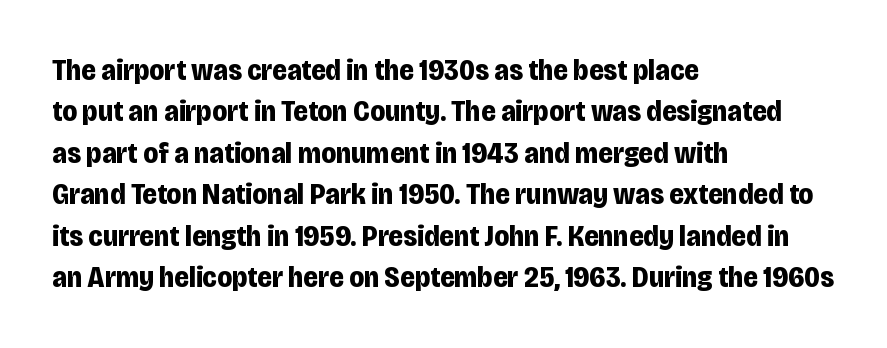
The image shows 30 px bold, condensed sans-serif type, upright; set left-aligned, normal line spacing (1.38x), normal letter spacing, not underlined; low stroke contrast and a large x-height.
